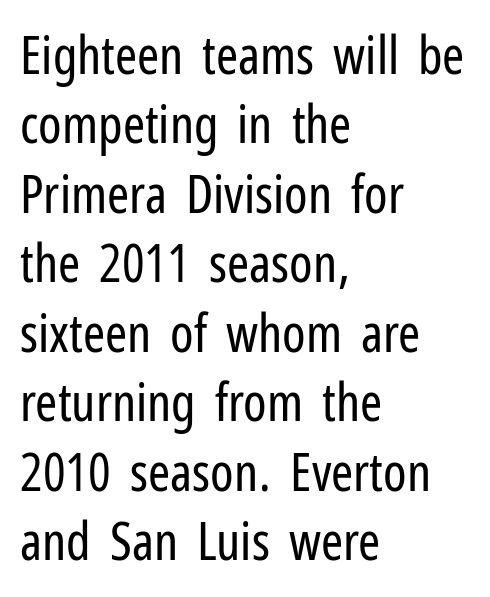
Successive baselines arrive at the customary interval. This sample has the flowing, uneven cadence of proportional lettering. It's the straight-up-and-down kind of type. Descenders are the only things crossing below the line. The weight tops out at a normal text grade.
